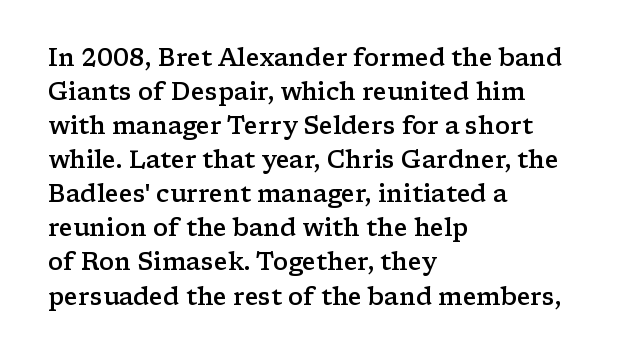
Bold? Not quite — semibold, heavier than regular but stopping short. Caption: standard tracking, unaltered. The setting favours the left margin, as ordinary paragraphs usually do. Leading matches the norm, producing a regular column. If you drew a line through each stem, it would be perfectly vertical. Bare-footed words on every line.
